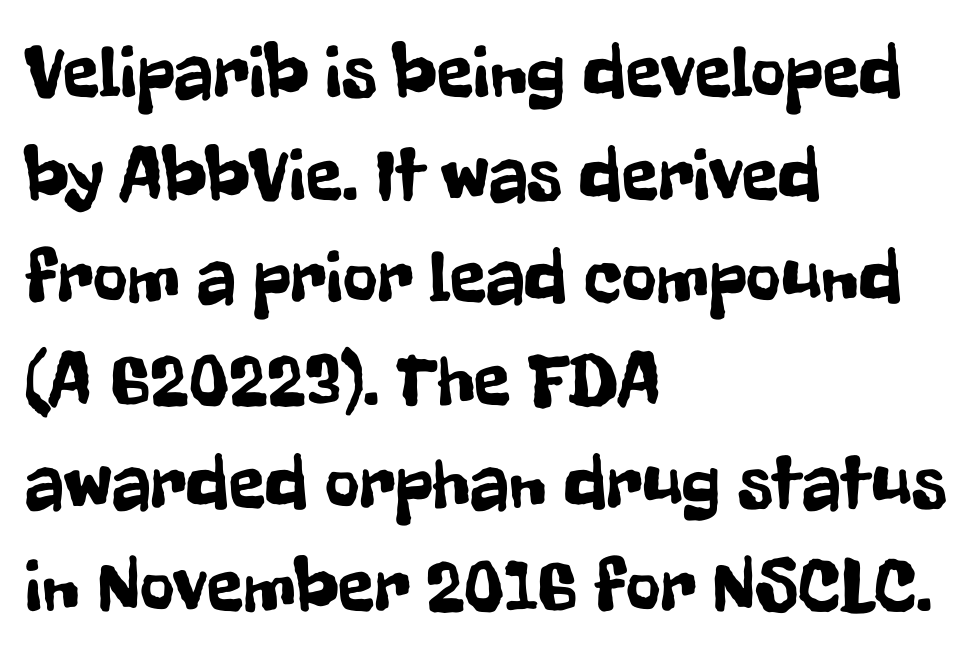
These lines sit exactly where default settings would place them. Style check: upright. Each word holds together tightly as a unit, with standard inter-letter gaps. Here the designer chose a conventional face with non-uniform glyph widths. Check the space under the baseline: it is left empty.
